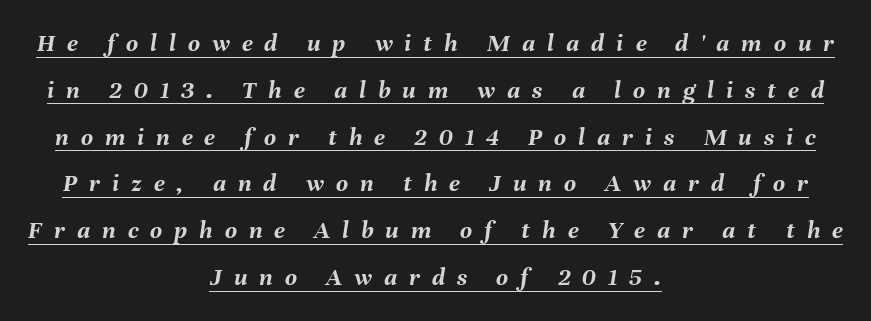
Q: Is the text bold? A: Yes.
Q: Is the text italic (slanted)? A: Yes, it leans right by about 8 degrees.
Q: Is the text underlined? A: Yes.
Q: How is the paragraph aligned? A: Centered.
Q: Is the spacing between letters normal or unusually wide? A: Unusually wide.
